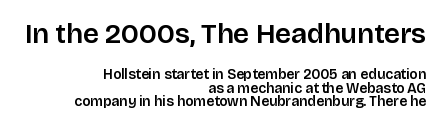
The image shows 28 px sans-serif type, upright; set right-aligned, tight line spacing (0.96x), normal letter spacing, not underlined; the first (top) block is 2.0x larger; low stroke contrast and a large x-height.
